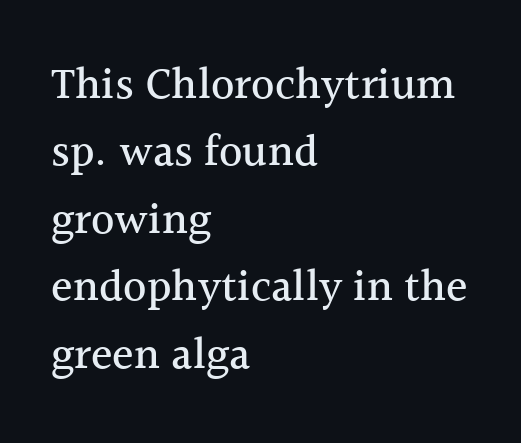
Q: Is the text italic (slanted)? A: No, it is upright.
Q: Is the typeface a serif or a sans-serif typeface? A: Serif.
Q: Is the text underlined? A: No.
Q: How is the paragraph aligned? A: Left-aligned.
Q: Is the spacing between letters normal or unusually wide? A: Normal.
Q: Is the spacing between lines tight, normal or loose? A: Normal.
Q: Width (condensed, normal, or wide)? A: Normal.
Q: x-height? A: Medium.
Q: Monospaced? A: No.
